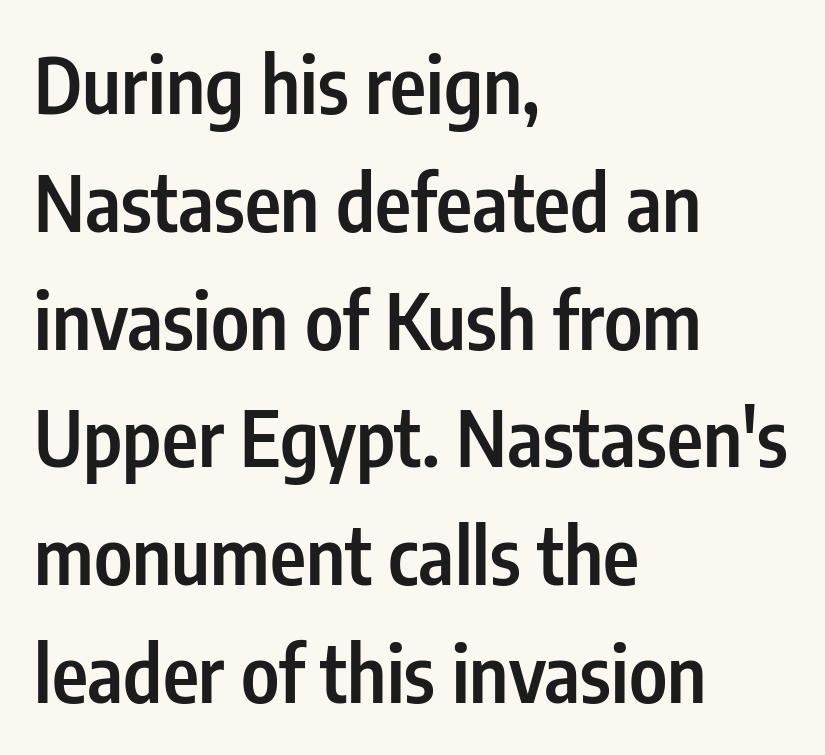
The image shows 77 px semibold, condensed sans-serif type, upright; set left-aligned, normal line spacing (1.53x), normal letter spacing, not underlined; low stroke contrast and a medium x-height.
